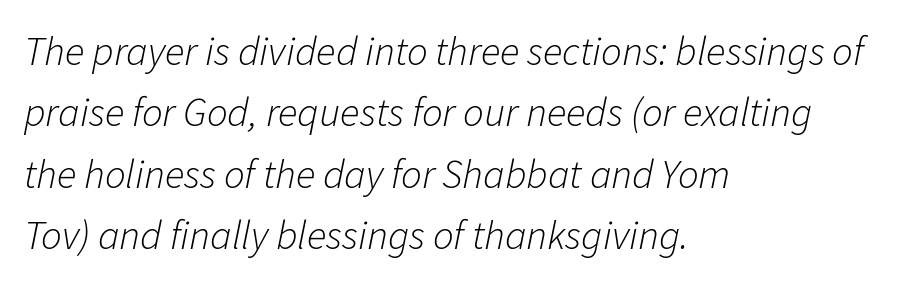
Words appear dense and cohesive because spacing is normal. The compositor pushed each line to the left boundary. Lines of text with bare space underneath. This reads as an unemphasized weight, regular at the heaviest.
